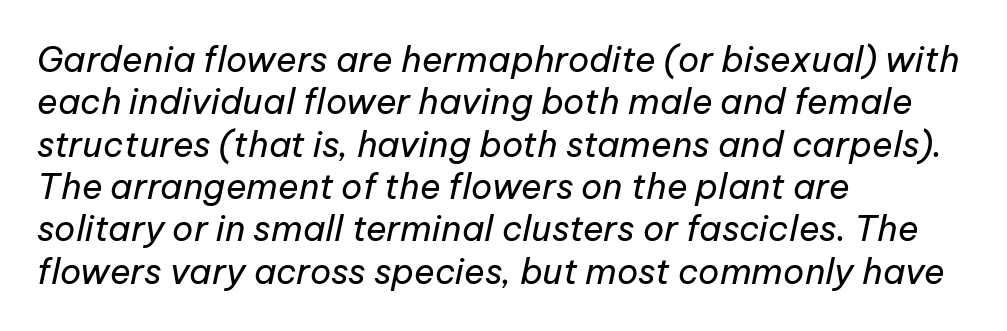
This is not heavy type; no bold has been used. Looking at the ascenders, they clearly lean. The compositor pushed each line to the left boundary. The string is rendered with underlining switched off. These lines keep a tight, regular rhythm from letter to letter. Is this a fixed-width face? No — the glyphs have proportional, varying widths.
